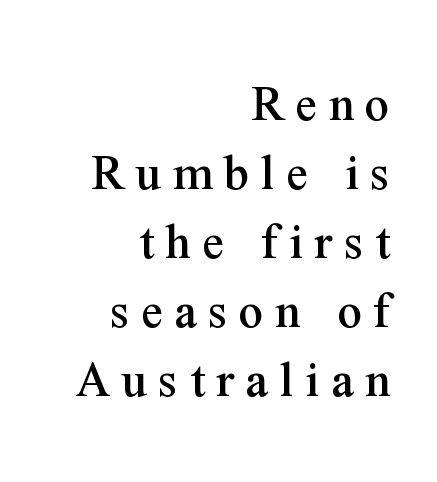
The image shows 54 px serif type, upright; set right-aligned, normal line spacing (1.28x), unusually wide letter spacing (+0.21 em), not underlined; medium stroke contrast and a medium x-height.
